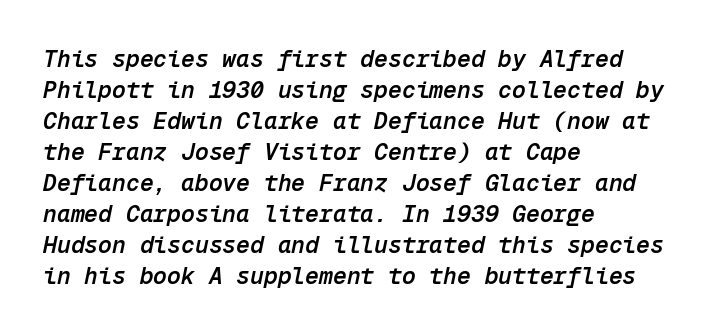
Look at the stroke-to-counter ratio: somewhat heavy, a semibold. Standard letterfit; no display-style spreading of the glyphs. Each line starts at the same left margin while the right side varies. This rendering features lettering with no underline.
